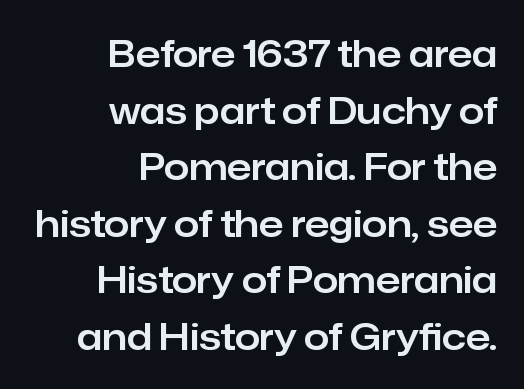
Q: Is the text italic (slanted)? A: No, it is upright.
Q: Is the typeface a serif or a sans-serif typeface? A: Sans-serif.
Q: Is the text underlined? A: No.
Q: How is the paragraph aligned? A: Right-aligned.
Q: Is the spacing between letters normal or unusually wide? A: Normal.
Q: Is the spacing between lines tight, normal or loose? A: Normal.
Q: Width (condensed, normal, or wide)? A: Normal.
Q: Stroke contrast? A: Low.
Q: x-height? A: Medium.
Q: Monospaced? A: No.
